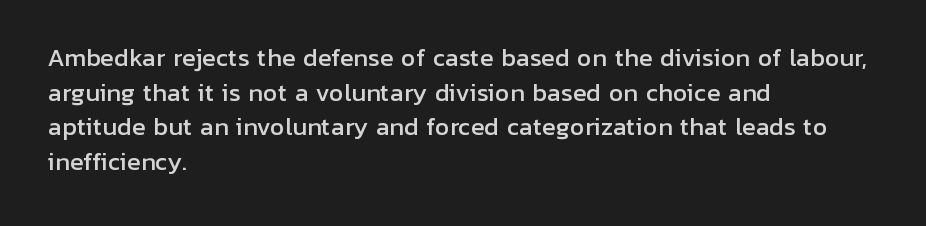
{"italic": "no", "underline": "no", "align": "left", "line_spacing": "normal", "line_spacing_ratio": 1.51, "letter_spacing": "normal", "letter_spacing_em": 0.0, "glyph_px": 23}
